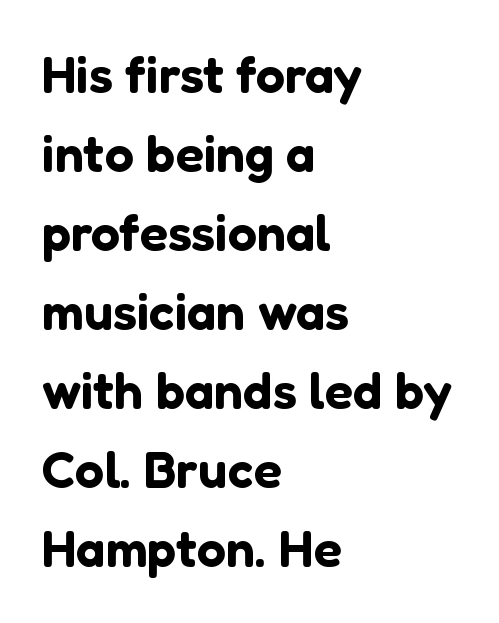
{"serif": "no", "italic": "no", "width": "normal", "stroke_contrast": "low", "x_height": "medium", "monospaced": "no", "underline": "no", "align": "left", "line_spacing": "normal", "line_spacing_ratio": 1.52, "letter_spacing": "normal", "letter_spacing_em": 0.0, "glyph_px": 52}
